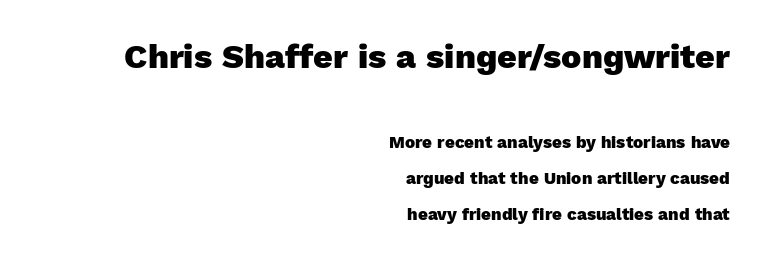
Q: Is the text bold? A: Yes.
Q: Is the text italic (slanted)? A: No, it is upright.
Q: Is the typeface a serif or a sans-serif typeface? A: Sans-serif.
Q: Is the text underlined? A: No.
Q: How is the paragraph aligned? A: Right-aligned.
Q: Is the spacing between letters normal or unusually wide? A: Normal.
Q: Is the spacing between lines tight, normal or loose? A: Loose.
Q: Which block of text is set in a larger size, the first (top) or the second (bottom)? A: The first (top) one.
Q: Width (condensed, normal, or wide)? A: Normal.
Q: x-height? A: Medium.
Q: Monospaced? A: No.
